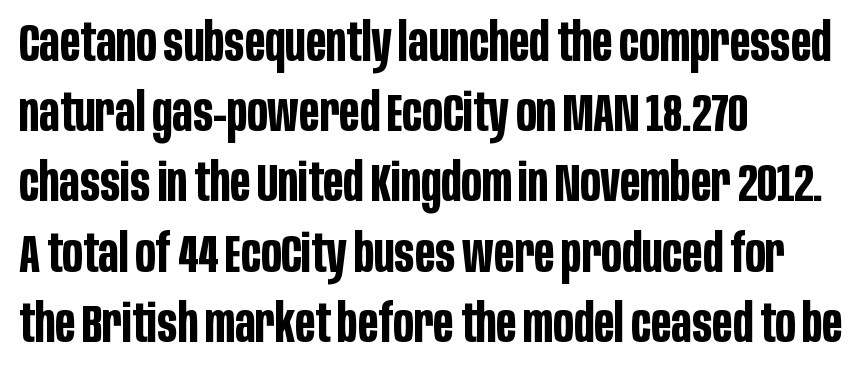
{"serif": "no", "italic": "no", "bold": "yes", "weight": "bold", "width": "condensed", "stroke_contrast": "low", "x_height": "large", "monospaced": "no", "underline": "no", "align": "left", "line_spacing": "normal", "line_spacing_ratio": 1.35, "letter_spacing": "normal", "letter_spacing_em": 0.0, "glyph_px": 52}
